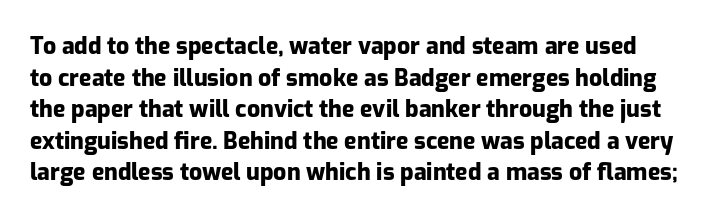
Vertically, the passage feels balanced, rows spaced as you'd expect. I'd describe the lettering as bold — thick and assertive. Letters rest on an invisible, unmarked baseline. There is no visible air inserted between adjacent glyphs. Posture: upright roman.
